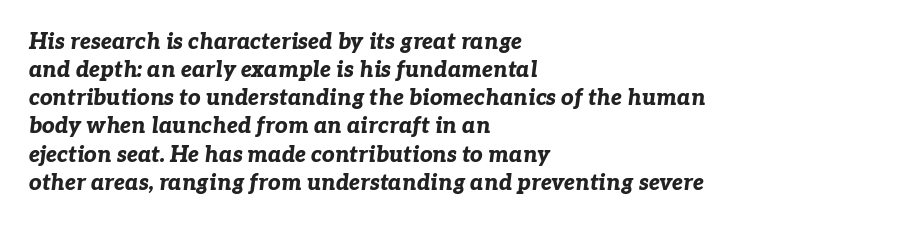
Q: Is the text bold? A: Yes.
Q: Is the text italic (slanted)? A: Yes, it leans right by about 7 degrees.
Q: Is the text underlined? A: No.
Q: How is the paragraph aligned? A: Left-aligned.
Q: Is the spacing between letters normal or unusually wide? A: Normal.
Q: Is the spacing between lines tight, normal or loose? A: Normal.
